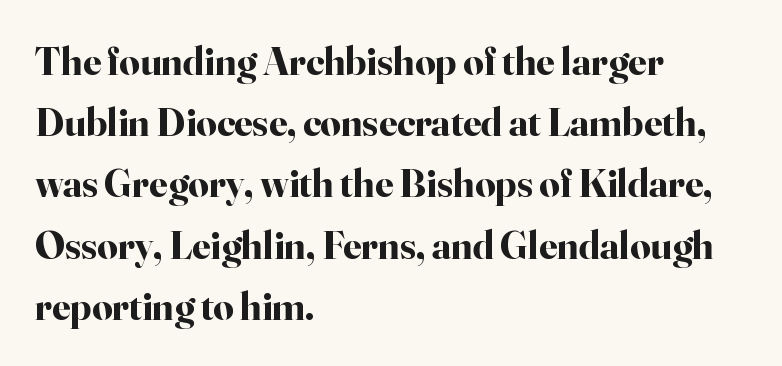
The type sits square on the baseline with zero lean. Regarding leading, the lines here are spaced in the standard way. The baseline area is clear. Serif or sans? Serif — the stroke terminals have little feet.
